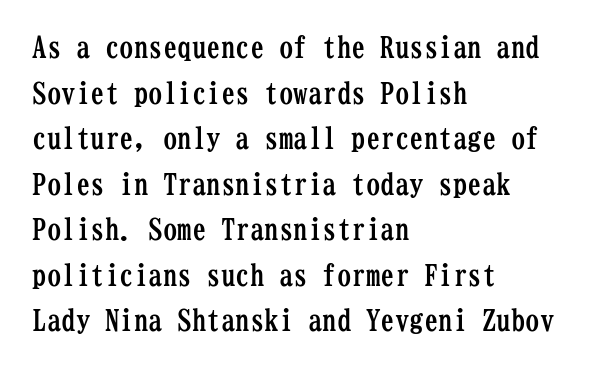
The face used here is monospaced, like something from a code editor. Summary of weight: heavy, a full bold. Spacing between characters is what you'd get straight out of the box. The glyphs in this specimen are seriffed. The paragraph shown leans on its left margin.
